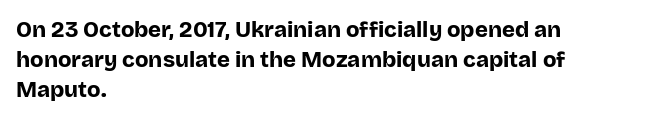
{"italic": "no", "bold": "yes", "underline": "no", "align": "left", "line_spacing": "normal", "line_spacing_ratio": 1.36, "letter_spacing": "normal", "letter_spacing_em": 0.0, "glyph_px": 22}
